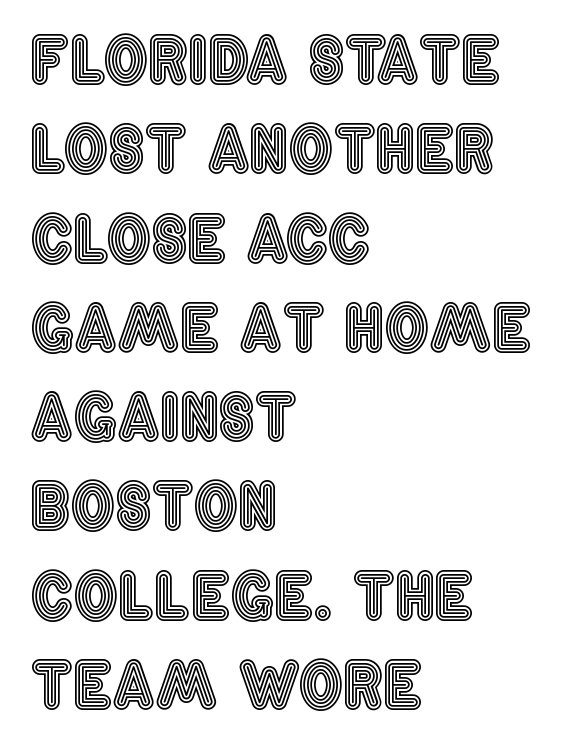
{"italic": "no", "width": "condensed", "x_height": "large", "monospaced": "no", "underline": "no", "align": "left", "line_spacing": "normal", "line_spacing_ratio": 1.44, "letter_spacing": "normal", "letter_spacing_em": 0.0, "glyph_px": 62}
